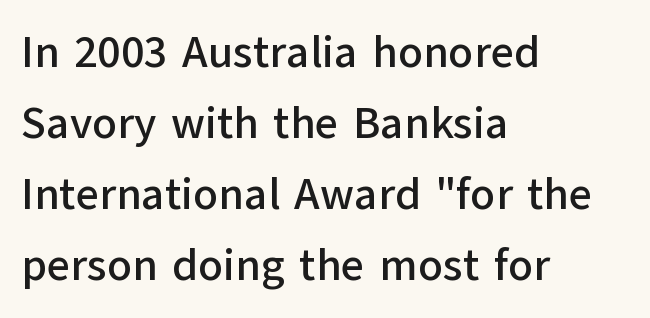
The rendering uses natural spacing where letterforms have individual widths. These lines keep a tight, regular rhythm from letter to letter. The designer left line spacing at the default. Italic: no, the glyphs are upright roman.
